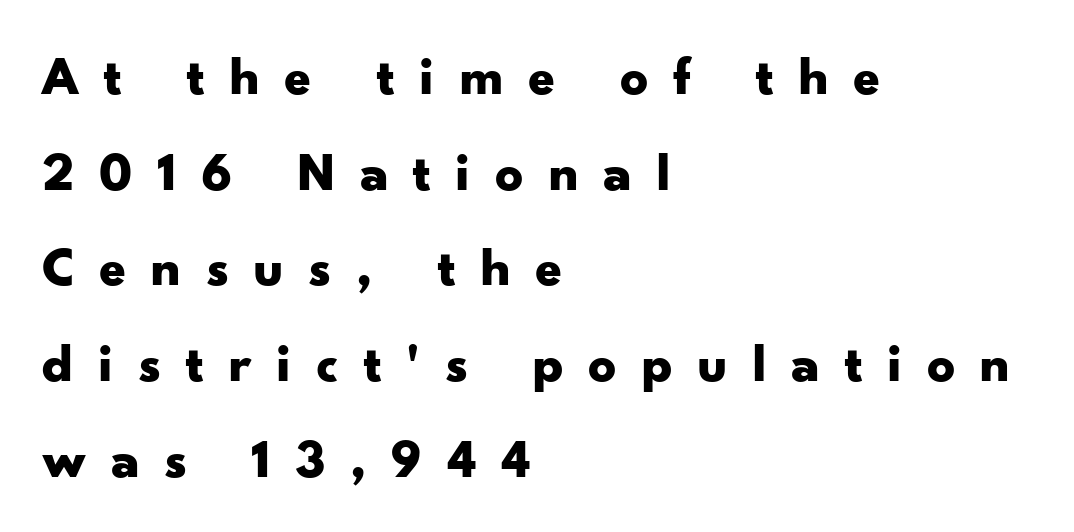
The image shows 55 px bold, wide sans-serif type, upright; set left-aligned, line spacing 1.74x, unusually wide letter spacing (+0.44 em), not underlined; low stroke contrast and a small x-height.
